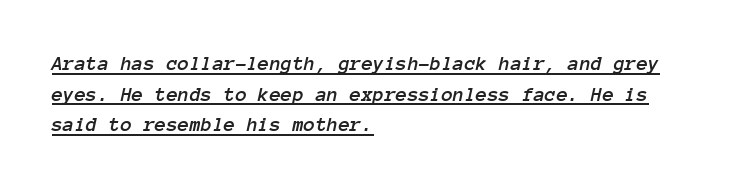
Tracking here is standard; glyphs follow each other at the usual distance. Line beginnings align vertically; line endings do not. The passage shown stacks its lines at a standard gap. The rendered words wear a rule along their underside. The letters are slanted; this is an italic face.
